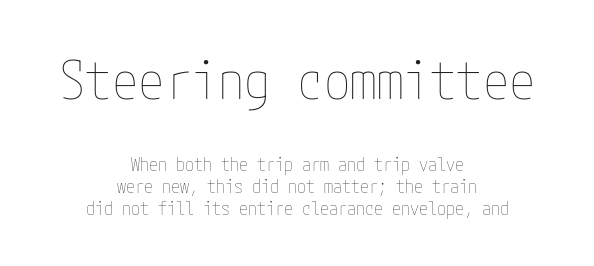
Q: Is the text bold? A: No.
Q: Is the text italic (slanted)? A: No, it is upright.
Q: Is the text underlined? A: No.
Q: How is the paragraph aligned? A: Centered.
Q: Is the spacing between letters normal or unusually wide? A: Normal.
Q: Which block of text is set in a larger size, the first (top) or the second (bottom)? A: The first (top) one.
Q: Width (condensed, normal, or wide)? A: Condensed.
Q: Stroke contrast? A: Low.
Q: x-height? A: Medium.
